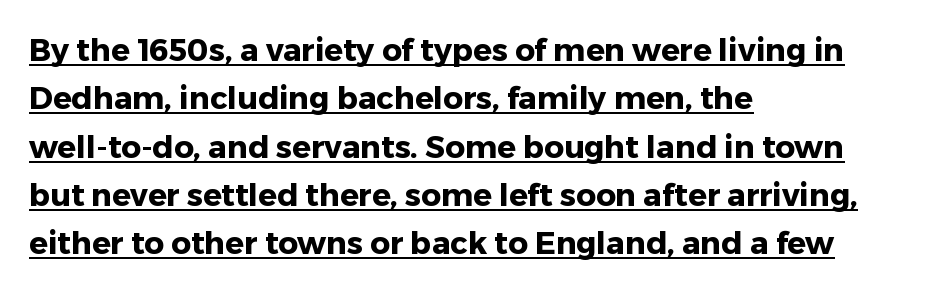
The image shows 31 px heavy sans-serif type, upright; set left-aligned, normal line spacing (1.56x), normal letter spacing, underlined; low stroke contrast and a medium x-height.
